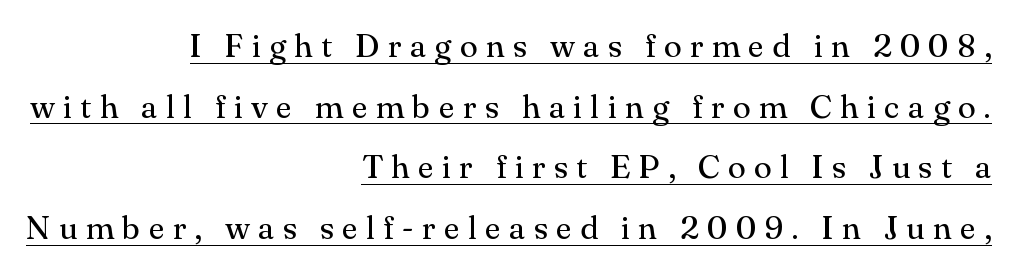
The image shows 33 px regular-weight serif type, upright; set right-aligned, line spacing 1.84x, unusually wide letter spacing (+0.25 em), underlined; medium stroke contrast and a small x-height.
